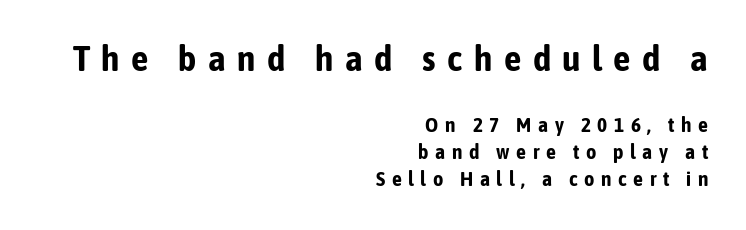
The image shows 35 px bold, condensed sans-serif type, upright; set right-aligned, normal line spacing (1.35x), unusually wide letter spacing (+0.33 em), not underlined; the first (top) block is 1.75x larger; low stroke contrast and a medium x-height.
